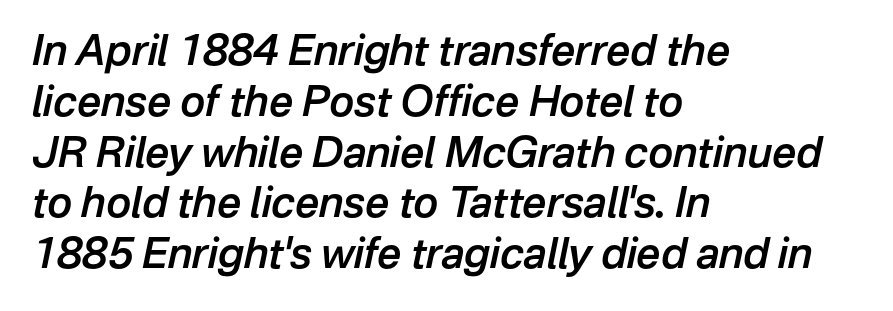
{"italic": "yes", "lean": "right", "slant_degrees": 12, "bold": "semi", "weight": "semibold", "width": "normal", "stroke_contrast": "low", "x_height": "medium", "monospaced": "no", "underline": "no", "align": "left", "line_spacing_ratio": 1.21, "letter_spacing": "normal", "letter_spacing_em": 0.0, "glyph_px": 42}
